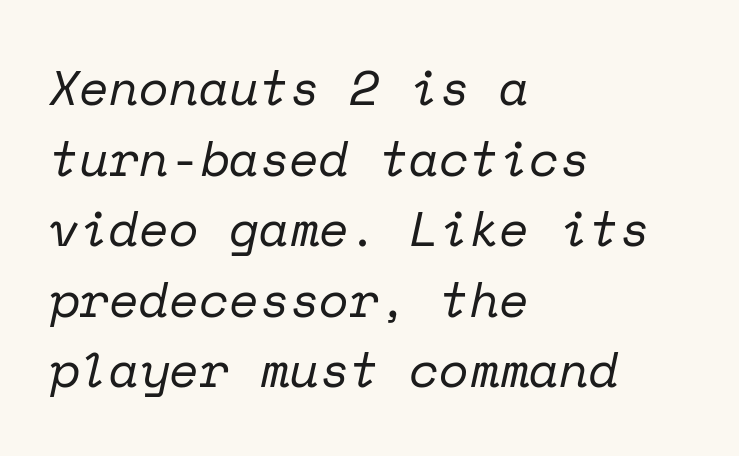
Q: Is the text bold? A: No.
Q: Is the text italic (slanted)? A: Yes, it leans right by about 12 degrees.
Q: Is the typeface a serif or a sans-serif typeface? A: Serif.
Q: Is the text underlined? A: No.
Q: How is the paragraph aligned? A: Left-aligned.
Q: Is the spacing between letters normal or unusually wide? A: Normal.
Q: Is the spacing between lines tight, normal or loose? A: Normal.
Q: Width (condensed, normal, or wide)? A: Normal.
Q: Stroke contrast? A: Low.
Q: x-height? A: Medium.
Q: Monospaced? A: Yes.
